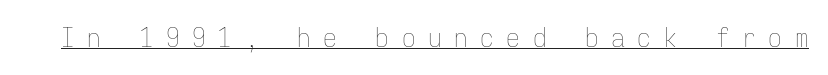
{"italic": "no", "bold": "no", "underline": "yes", "letter_spacing": "wide", "letter_spacing_em": 0.47, "glyph_px": 27}
